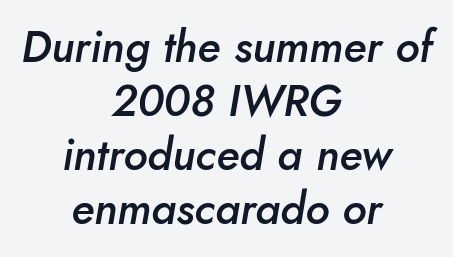
The image shows 44 px semibold type, italic (leaning right); set centered, line spacing 1.23x, normal letter spacing, not underlined; low stroke contrast and a small x-height.
